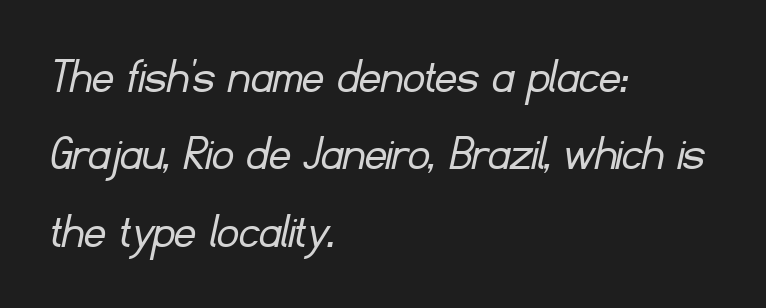
The image shows 53 px light sans-serif type; set left-aligned, normal line spacing (1.46x), normal letter spacing, not underlined; low stroke contrast and a small x-height.
